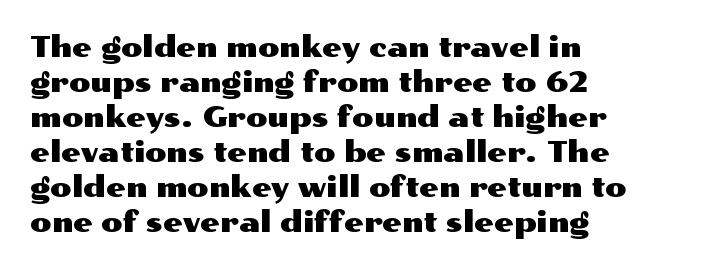
Descenders are the only things crossing below the line. Standard letterfit; no display-style spreading of the glyphs. Successive baselines arrive at the customary interval. Nope, not italic — everything's standing straight.
